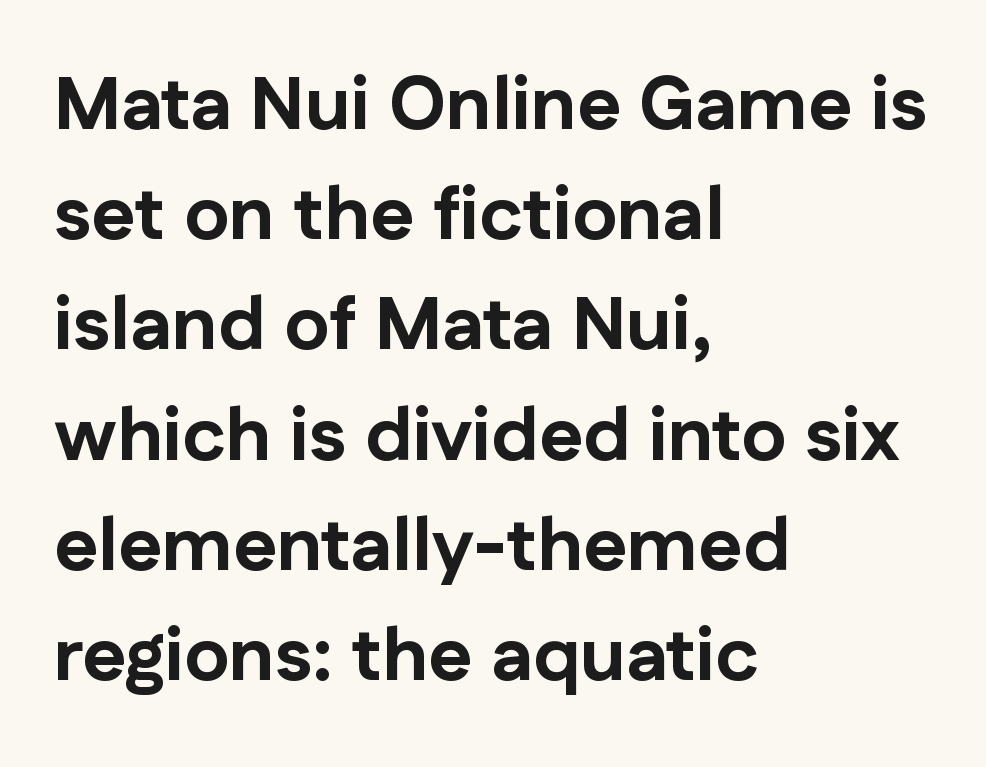
The lettering stays uniformly vertical, giving the passage a roman look. How are the letters spaced? Ordinarily, with no added tracking. Each row of text sits above clean, open space. If you measured baseline to baseline, you'd find a middling distance. Note the varied advance widths — an 'i' is clearly narrower than an 'm'.
